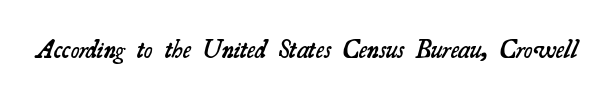
{"bold": "semi", "underline": "no", "letter_spacing": "normal", "letter_spacing_em": 0.0, "glyph_px": 26}
